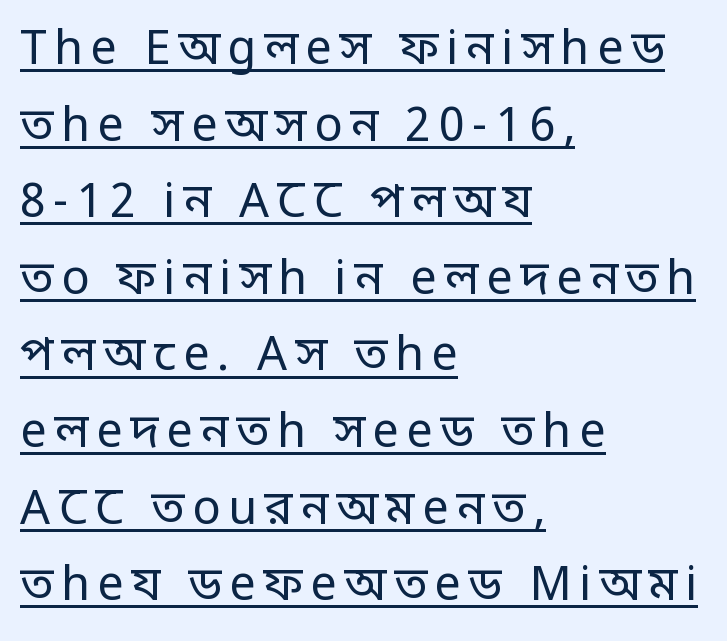
{"serif": "no", "italic": "no", "bold": "no", "weight": "regular", "width": "condensed", "stroke_contrast": "low", "monospaced": "no", "underline": "yes", "align": "left", "line_spacing": "normal", "line_spacing_ratio": 1.63, "glyph_px": 47}
